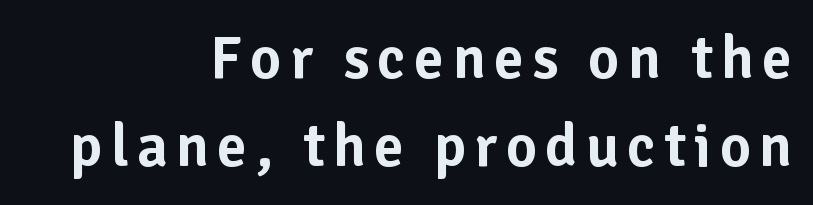
The image shows 60 px sans-serif type, upright; set right-aligned, normal line spacing (1.46x), not underlined; low stroke contrast and a medium x-height.
